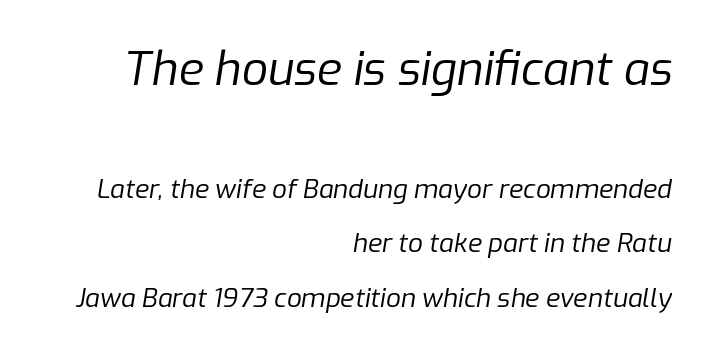
Q: Is the text bold? A: No.
Q: Is the text italic (slanted)? A: Yes, it leans right by about 9 degrees.
Q: Is the text underlined? A: No.
Q: How is the paragraph aligned? A: Right-aligned.
Q: Is the spacing between letters normal or unusually wide? A: Normal.
Q: Is the spacing between lines tight, normal or loose? A: Loose.
Q: Which block of text is set in a larger size, the first (top) or the second (bottom)? A: The first (top) one.
Q: Width (condensed, normal, or wide)? A: Normal.
Q: Stroke contrast? A: Low.
Q: x-height? A: Medium.
Q: Monospaced? A: No.
